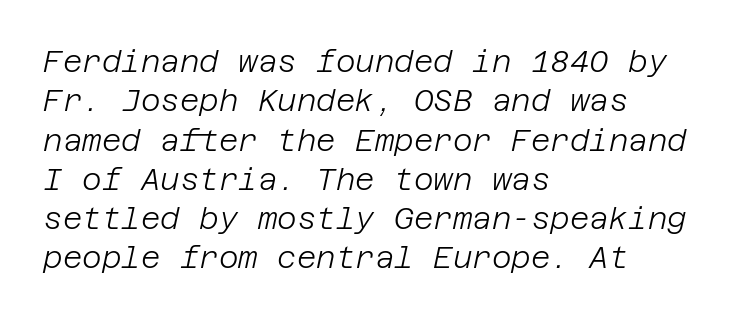
{"italic": "yes", "lean": "right", "slant_degrees": 12, "bold": "no", "weight": "light", "width": "normal", "stroke_contrast": "low", "x_height": "large", "underline": "no", "align": "left", "line_spacing": "normal", "line_spacing_ratio": 1.31, "letter_spacing": "normal", "letter_spacing_em": 0.0, "glyph_px": 30}
